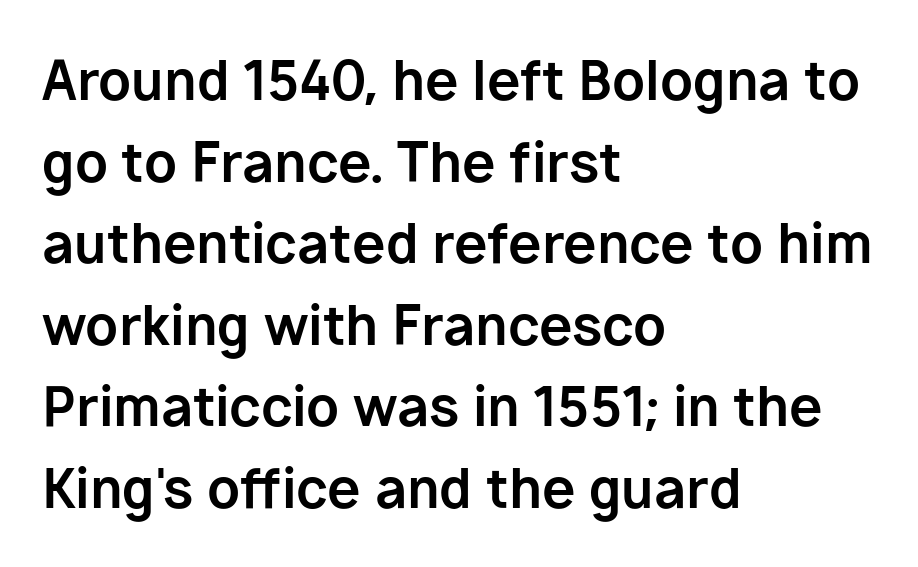
Ascenders rise straight up at ninety degrees. The passage shown is typeset with a sans-serif family. The space beneath each line is pristine and unruled. Summary of weight: heavy, a full bold.
